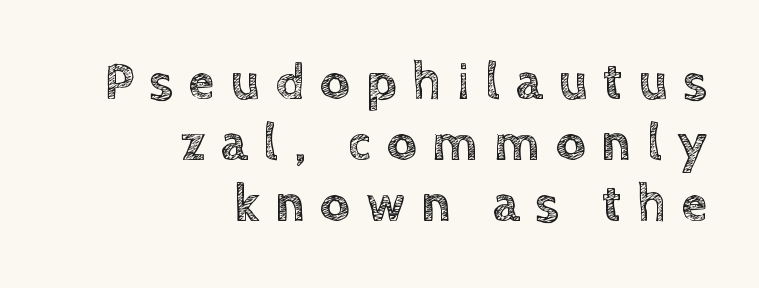
{"italic": "no", "width": "normal", "x_height": "large", "monospaced": "no", "underline": "no", "align": "right", "line_spacing_ratio": 1.17, "letter_spacing": "wide", "letter_spacing_em": 0.3, "glyph_px": 52}
